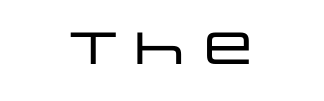
{"serif": "no", "italic": "no", "width": "wide", "stroke_contrast": "low", "x_height": "large", "monospaced": "no", "underline": "no", "align": "center", "letter_spacing": "normal", "letter_spacing_em": 0.0, "glyph_px": 45}
